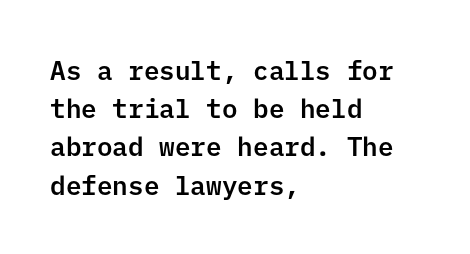
The image shows 26 px text type, upright; set left-aligned, normal line spacing (1.47x), normal letter spacing, not underlined.
